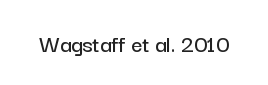
Q: Is the text italic (slanted)? A: No, it is upright.
Q: Is the text underlined? A: No.
Q: Is the spacing between letters normal or unusually wide? A: Normal.
